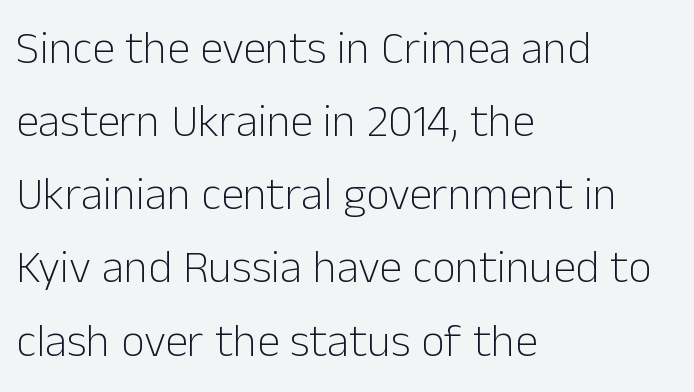
Q: Is the text bold? A: No.
Q: Is the text italic (slanted)? A: No, it is upright.
Q: Is the typeface a serif or a sans-serif typeface? A: Sans-serif.
Q: Is the text underlined? A: No.
Q: How is the paragraph aligned? A: Left-aligned.
Q: Is the spacing between letters normal or unusually wide? A: Normal.
Q: Is the spacing between lines tight, normal or loose? A: Normal.
Q: Width (condensed, normal, or wide)? A: Normal.
Q: Stroke contrast? A: Low.
Q: x-height? A: Medium.
Q: Monospaced? A: No.
